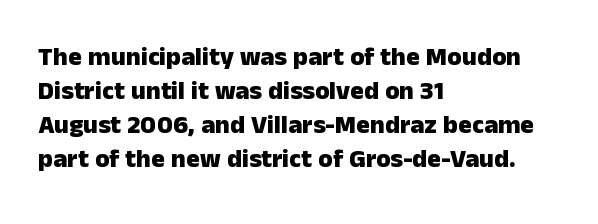
Typeset ragged right — the left edge is the straight one. Words float on clear page, feet unadorned. Vertically, the passage feels balanced, rows spaced as you'd expect. This sample uses plain, unmodified letter spacing. Summary of weight: heavy, a full bold. Characters remain perfectly vertical along every line.
